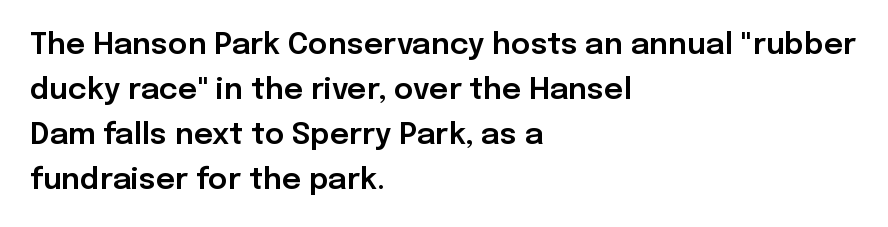
The image shows 30 px sans-serif type, upright; set left-aligned, normal line spacing (1.5x), normal letter spacing, not underlined; low stroke contrast and a medium x-height.
